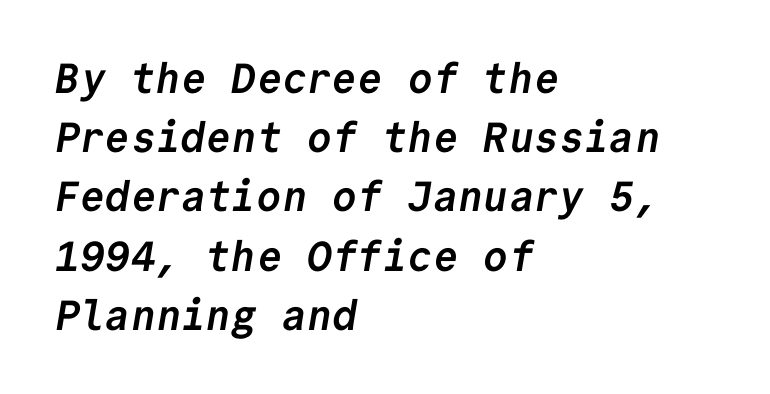
The image shows 42 px semibold sans-serif type, monospaced; set left-aligned, normal line spacing (1.41x), normal letter spacing, not underlined; low stroke contrast and a medium x-height.
